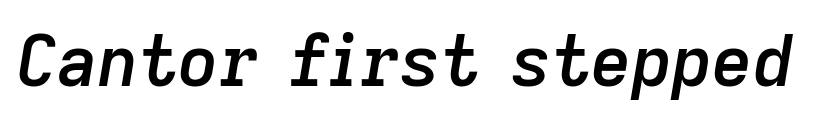
{"italic": "yes", "lean": "right", "slant_degrees": 9, "bold": "semi", "weight": "semibold", "width": "normal", "stroke_contrast": "low", "x_height": "medium", "monospaced": "no", "underline": "no", "letter_spacing": "normal", "letter_spacing_em": 0.0, "glyph_px": 70}
